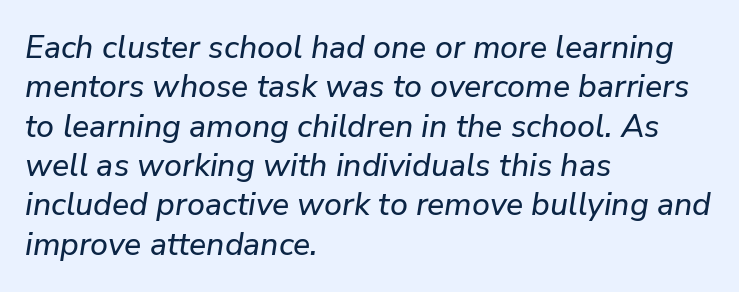
Q: Is the text italic (slanted)? A: Yes, it leans right by about 9 degrees.
Q: Is the text underlined? A: No.
Q: How is the paragraph aligned? A: Left-aligned.
Q: Is the spacing between letters normal or unusually wide? A: Normal.
Q: Width (condensed, normal, or wide)? A: Normal.
Q: Stroke contrast? A: Low.
Q: x-height? A: Medium.
Q: Monospaced? A: No.
